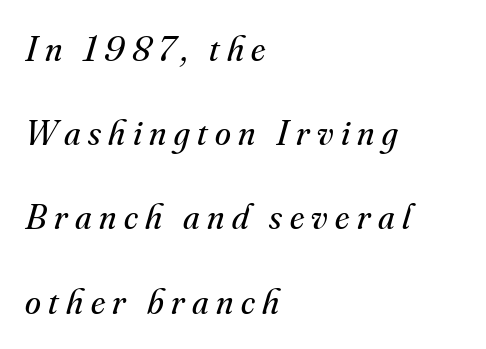
{"serif": "yes", "italic": "yes", "lean": "right", "slant_degrees": 16, "bold": "no", "weight": "regular", "width": "normal", "stroke_contrast": "medium", "x_height": "small", "monospaced": "no", "underline": "no", "align": "left", "line_spacing": "loose", "line_spacing_ratio": 2.34, "letter_spacing": "wide", "letter_spacing_em": 0.21, "glyph_px": 36}
